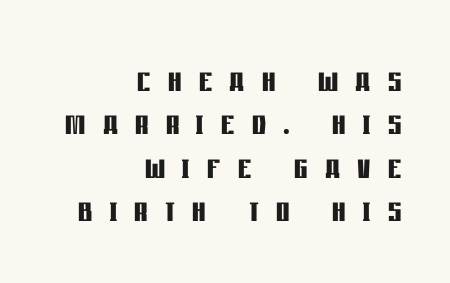
Q: Is the text bold? A: Yes.
Q: Is the text italic (slanted)? A: No, it is upright.
Q: Is the typeface a serif or a sans-serif typeface? A: Sans-serif.
Q: Is the text underlined? A: No.
Q: How is the paragraph aligned? A: Right-aligned.
Q: Is the spacing between letters normal or unusually wide? A: Unusually wide.
Q: Is the spacing between lines tight, normal or loose? A: Tight.
Q: Width (condensed, normal, or wide)? A: Condensed.
Q: Stroke contrast? A: Low.
Q: x-height? A: Large.
Q: Monospaced? A: No.
